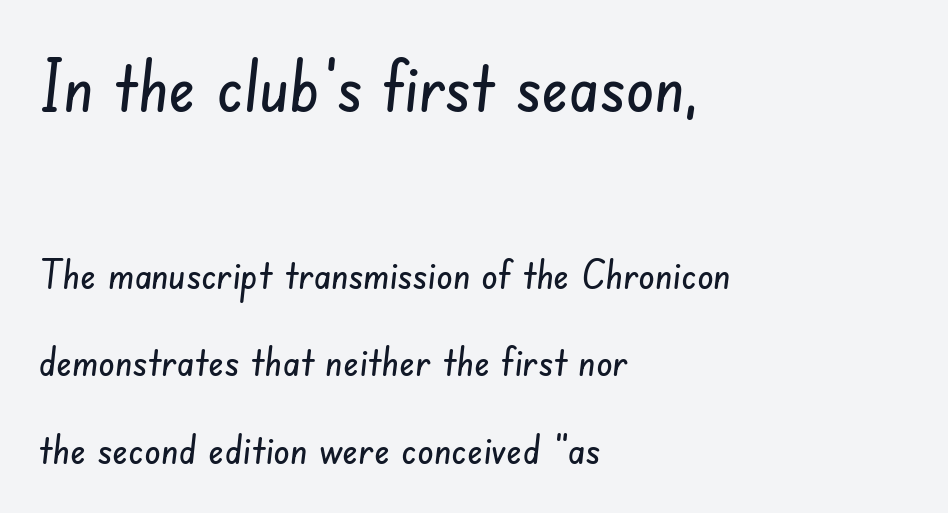
Q: Is the typeface a serif or a sans-serif typeface? A: Sans-serif.
Q: Is the text underlined? A: No.
Q: How is the paragraph aligned? A: Left-aligned.
Q: Is the spacing between letters normal or unusually wide? A: Normal.
Q: Is the spacing between lines tight, normal or loose? A: Loose.
Q: Which block of text is set in a larger size, the first (top) or the second (bottom)? A: The first (top) one.
Q: Width (condensed, normal, or wide)? A: Condensed.
Q: Stroke contrast? A: Low.
Q: x-height? A: Small.
Q: Monospaced? A: No.
